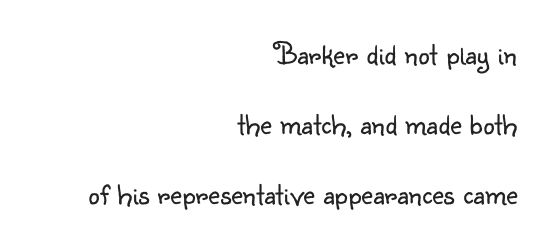
{"serif": "no", "italic": "no", "bold": "no", "weight": "light", "width": "normal", "stroke_contrast": "low", "x_height": "small", "monospaced": "no", "underline": "no", "align": "right", "line_spacing": "loose", "line_spacing_ratio": 2.19, "letter_spacing": "normal", "letter_spacing_em": 0.0, "glyph_px": 32}
